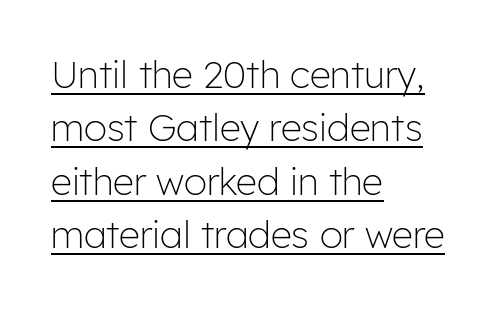
Q: Is the text bold? A: No.
Q: Is the text italic (slanted)? A: No, it is upright.
Q: Is the typeface a serif or a sans-serif typeface? A: Sans-serif.
Q: Is the text underlined? A: Yes.
Q: How is the paragraph aligned? A: Left-aligned.
Q: Is the spacing between letters normal or unusually wide? A: Normal.
Q: Is the spacing between lines tight, normal or loose? A: Normal.
Q: Width (condensed, normal, or wide)? A: Normal.
Q: Stroke contrast? A: Low.
Q: x-height? A: Medium.
Q: Monospaced? A: No.
